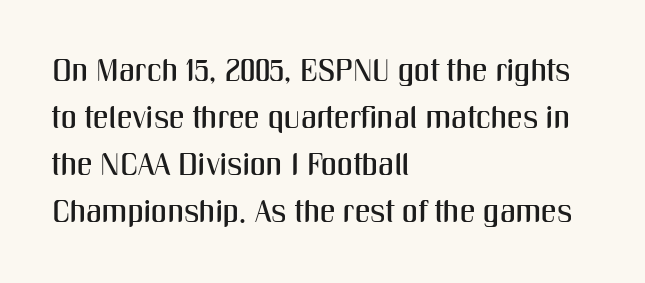
The image shows 31 px condensed sans-serif type, upright; set left-aligned, normal line spacing (1.52x), normal letter spacing, not underlined; medium stroke contrast and a medium x-height.
